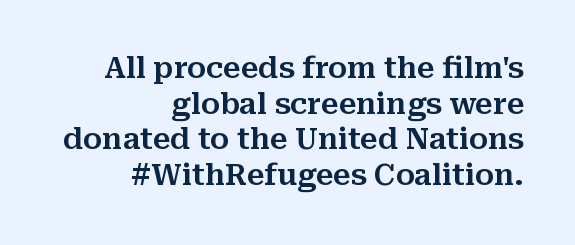
The tracking reads as untouched default to a designer's eye. The letters advance in unequal steps, a hallmark of proportional type. Every character sits straight up, as roman type does. The zone under the glyphs is completely vacant. Visually the block forms a straight wall on the right and a jagged coastline on the left.
